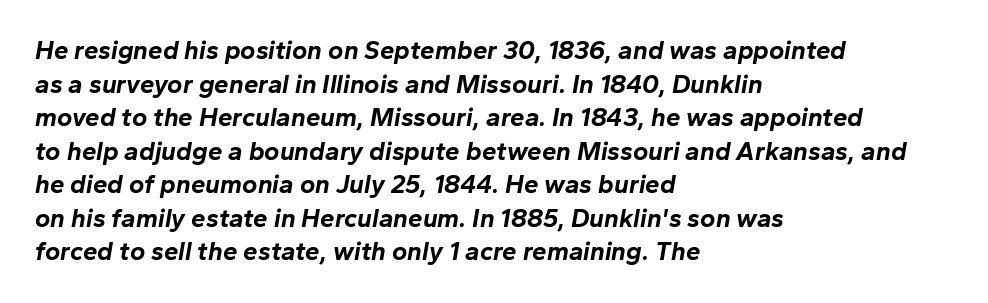
Q: Is the text bold? A: Yes.
Q: Is the text italic (slanted)? A: Yes, it leans right by about 10 degrees.
Q: Is the text underlined? A: No.
Q: How is the paragraph aligned? A: Left-aligned.
Q: Is the spacing between letters normal or unusually wide? A: Normal.
Q: Is the spacing between lines tight, normal or loose? A: Normal.
